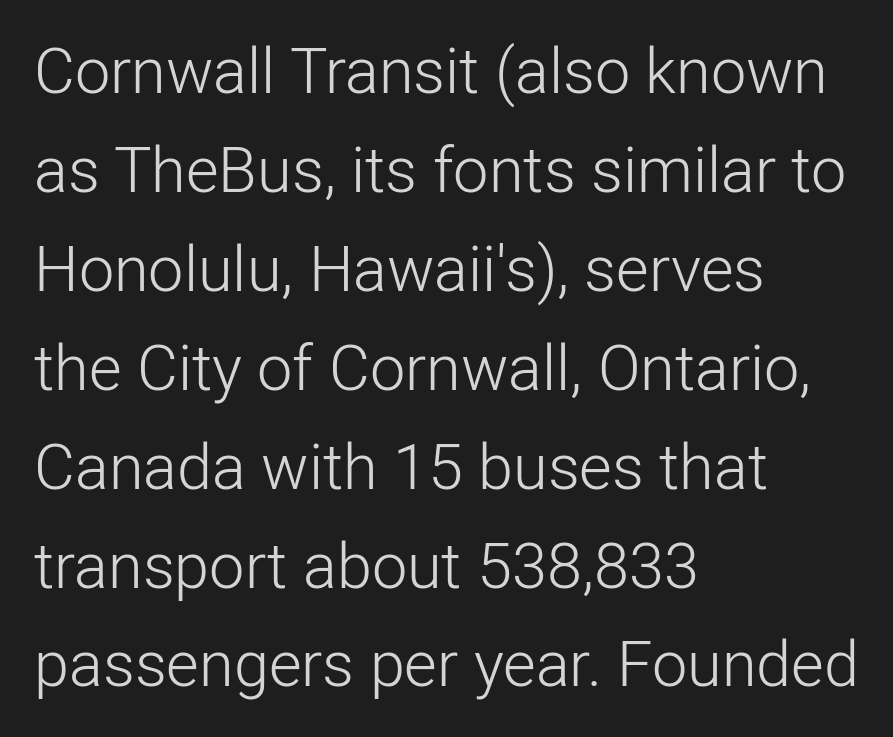
The rendering keeps characters at their native spacing. Regarding leading, the lines here are spaced in the standard way. Check the space under the baseline: it is left empty. The letters look calm and open, with moderate or lighter stems. Examine the stroke ends and you'll find no serifs.
